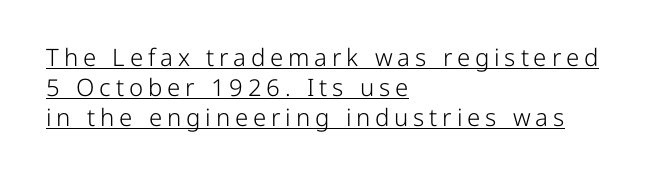
Reading down the column, the eye jumps a familiar distance to each next line. The paragraph shown leans on its left margin. Each line of the rendering has a horizontal stroke beneath the glyphs. No heavy texture on the line: the type isn't bold. No italicization has been applied; the sample stays upright. Between one letter and the next there's a generous, obvious gap.
